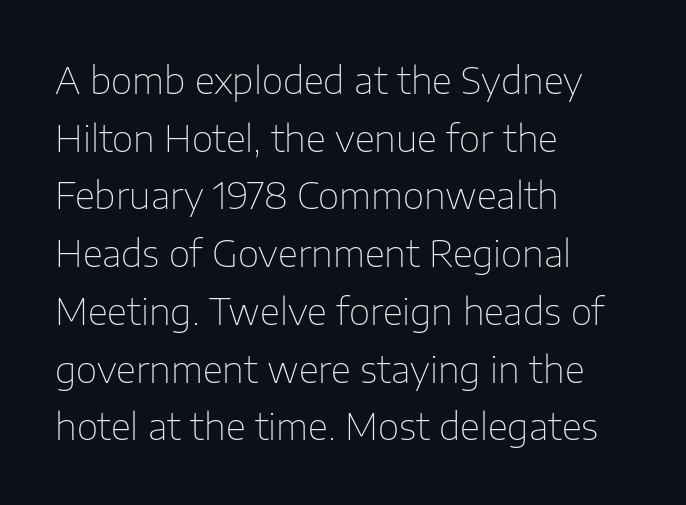
Quick note: not italic, upright. Grotesque or geometric, the face here clearly has no serifs. Bold? No — there's no thickening of the strokes. In terms of leading, this rendering sits right in the middle. The rendering uses natural spacing where letterforms have individual widths. Spacing between characters is what you'd get straight out of the box.
